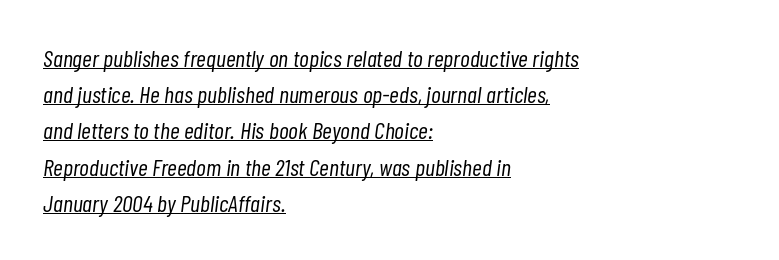
{"italic": "yes", "lean": "right", "slant_degrees": 7, "bold": "no", "underline": "yes", "align": "left", "line_spacing": "normal", "line_spacing_ratio": 1.51, "letter_spacing": "normal", "letter_spacing_em": 0.0, "glyph_px": 24}
